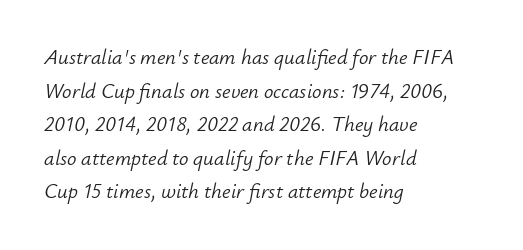
The image shows 21 px text type, italic (leaning right); set left-aligned, normal line spacing (1.6x), normal letter spacing, not underlined.
